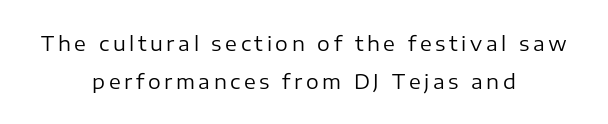
Q: Is the text bold? A: No.
Q: Is the text italic (slanted)? A: No, it is upright.
Q: Is the text underlined? A: No.
Q: How is the paragraph aligned? A: Centered.
